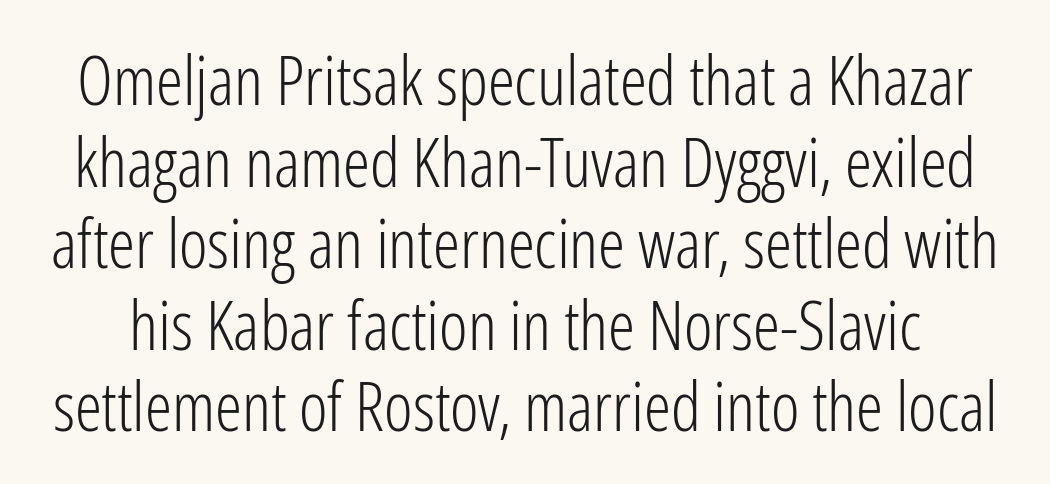
Think standard paragraph weight, or any step lighter than that. The face used here is proportionally spaced, like ordinary book or web type. Quick note: not italic, upright. Bare-footed words on every line.
